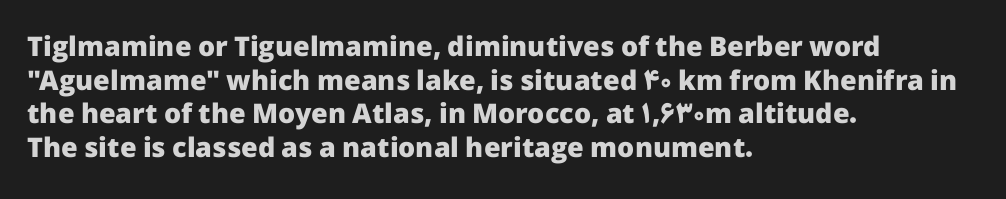
{"italic": "no", "bold": "yes", "underline": "no", "align": "left", "line_spacing": "normal", "line_spacing_ratio": 1.25, "letter_spacing": "normal", "letter_spacing_em": 0.0, "glyph_px": 27}
